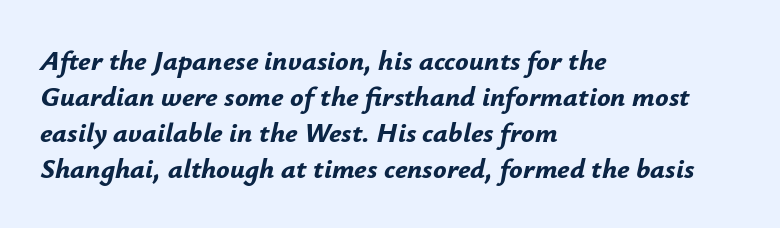
The image shows 28 px bold type, italic (leaning right); set left-aligned, normal line spacing (1.29x), normal letter spacing, not underlined; low stroke contrast and a small x-height.
